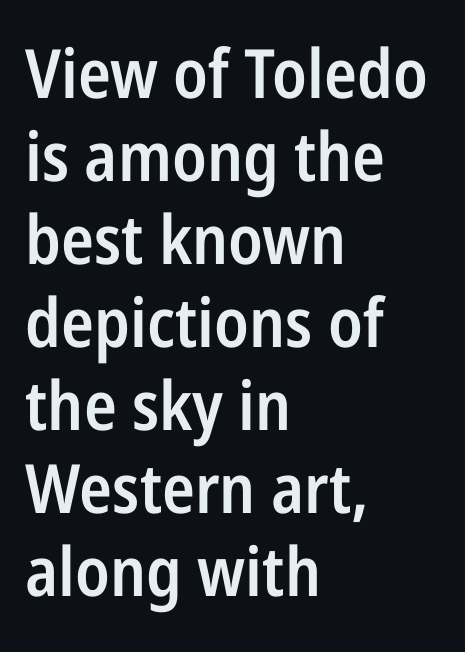
Q: Is the text bold? A: Semi-bold.
Q: Is the text italic (slanted)? A: No, it is upright.
Q: Is the typeface a serif or a sans-serif typeface? A: Sans-serif.
Q: Is the text underlined? A: No.
Q: How is the paragraph aligned? A: Left-aligned.
Q: Is the spacing between letters normal or unusually wide? A: Normal.
Q: Width (condensed, normal, or wide)? A: Condensed.
Q: Stroke contrast? A: Low.
Q: x-height? A: Medium.
Q: Monospaced? A: No.
